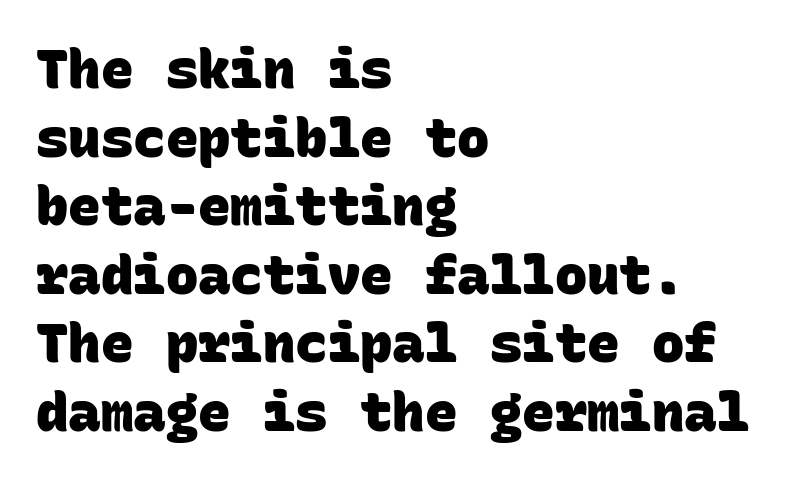
Serifs: no, the terminals of the letterforms are clean. Has an underline been added? It has not. One glance says typical: line gaps are just what's usual. A dark, heavy texture on the line: the type is bold. How are the letters spaced? Ordinarily, with no added tracking.
